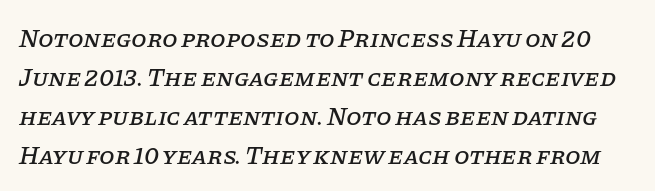
The image shows 25 px text type, italic (leaning right); set normal line spacing (1.56x), normal letter spacing, not underlined.
